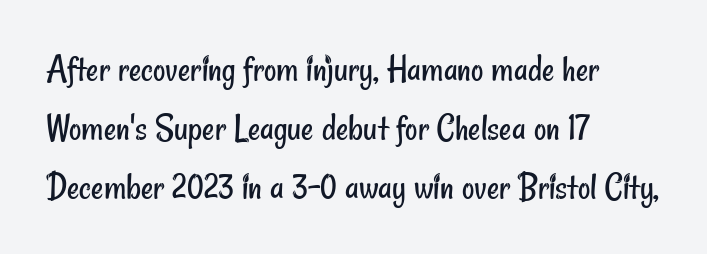
What kind of face is this? One without serifs — a sans. Lines of text with bare space underneath. Look at the tracking — it's just the regular setting, nothing added. Unbolded letterforms with no extra heft. The paragraph shown leans on its left margin. Leading matches the norm, producing a regular column.
